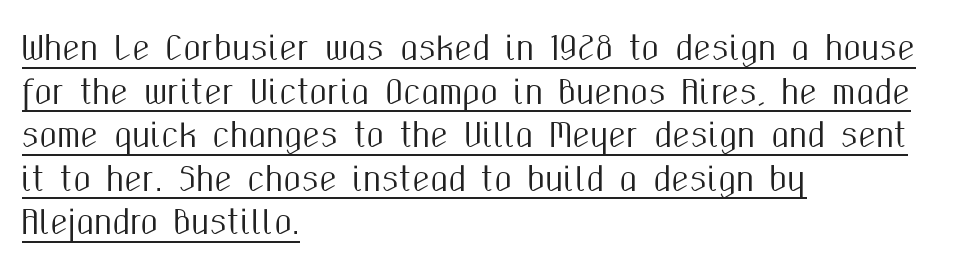
Q: Is the text italic (slanted)? A: No, it is upright.
Q: Is the typeface a serif or a sans-serif typeface? A: Sans-serif.
Q: Is the text underlined? A: Yes.
Q: How is the paragraph aligned? A: Left-aligned.
Q: Is the spacing between letters normal or unusually wide? A: Normal.
Q: Is the spacing between lines tight, normal or loose? A: Normal.
Q: Width (condensed, normal, or wide)? A: Condensed.
Q: Stroke contrast? A: Medium.
Q: x-height? A: Medium.
Q: Monospaced? A: No.
